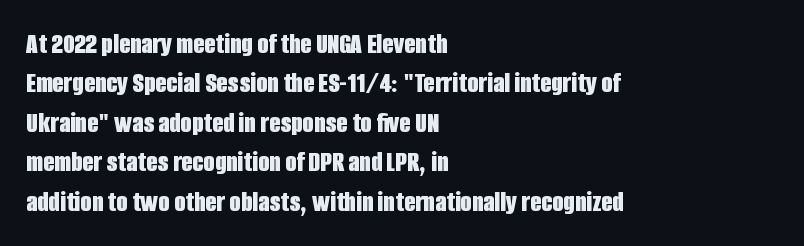
{"serif": "no", "italic": "no", "bold": "yes", "weight": "bold", "width": "condensed", "stroke_contrast": "low", "x_height": "large", "monospaced": "no", "underline": "no", "align": "left", "line_spacing": "normal", "line_spacing_ratio": 1.36, "letter_spacing": "normal", "letter_spacing_em": 0.0, "glyph_px": 29}
